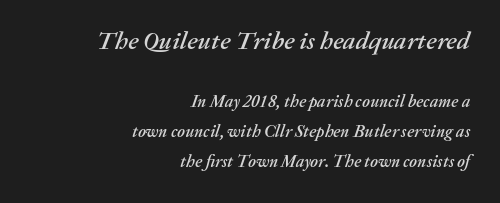
The image shows 25 px text type, italic (leaning right); set right-aligned, line spacing 1.77x, normal letter spacing, not underlined; the first (top) block is 1.47x larger.
